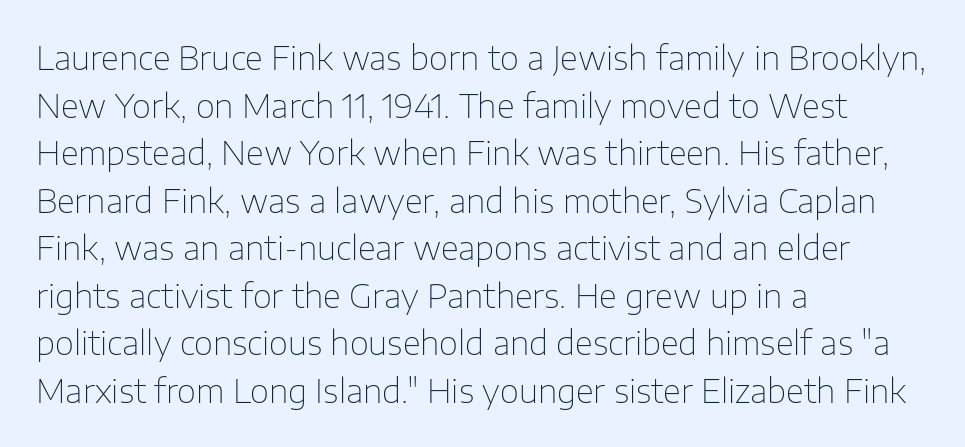
Looks like regular typesetting: each glyph gets only the width it needs. The axis of the letterforms is exactly vertical. Inter-character spacing is left at the font's built-in metrics. Compared with typical paragraphs, the rows here are spaced about the same. Each line starts at the same left margin while the right side varies. Rule under the text: the space is simply empty.
